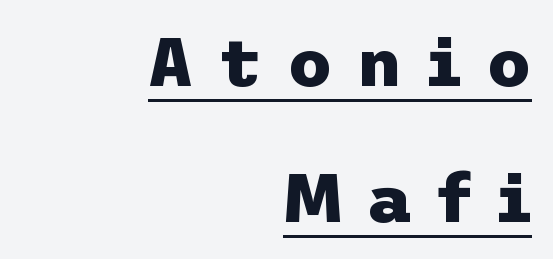
The image shows 69 px heavy sans-serif type, upright; set right-aligned, loose line spacing (1.97x), unusually wide letter spacing (+0.36 em), underlined; low stroke contrast and a medium x-height.
